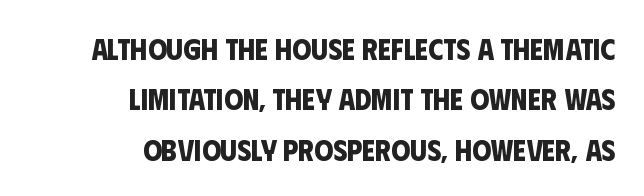
The glyphs are unaccompanied by any horizontal stroke below them. No extra tracking has been applied to these lines. This sample has the flowing, uneven cadence of proportional lettering. Right-aligned paragraph, ragged on the left. The rendering uses a bold face; every stroke is thick and dark.
